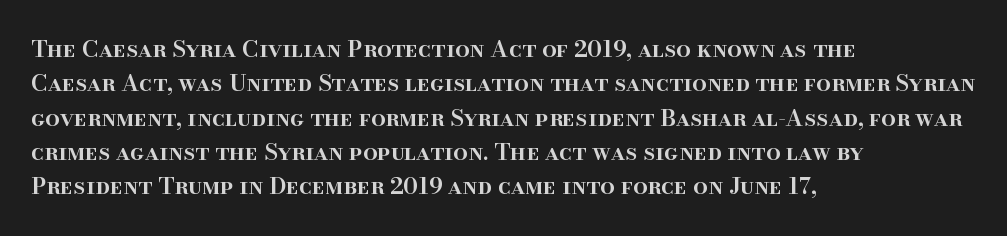
The setting favours the left margin, as ordinary paragraphs usually do. Words float on clear page, feet unadorned. If you measured baseline to baseline, you'd find a middling distance. These words are printed semibold, heavier than regular yet not bold. Does the lettering tilt? It doesn't — this is upright.
